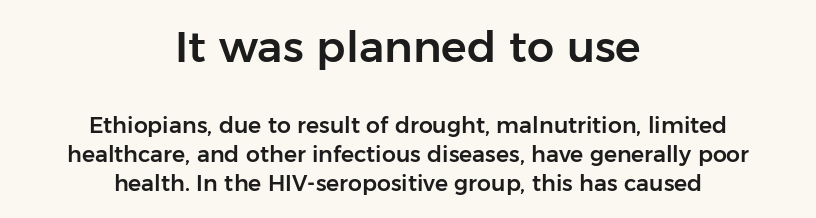
Q: Is the text italic (slanted)? A: No, it is upright.
Q: Is the typeface a serif or a sans-serif typeface? A: Sans-serif.
Q: Is the text underlined? A: No.
Q: How is the paragraph aligned? A: Centered.
Q: Is the spacing between letters normal or unusually wide? A: Normal.
Q: Is the spacing between lines tight, normal or loose? A: Normal.
Q: Which block of text is set in a larger size, the first (top) or the second (bottom)? A: The first (top) one.
Q: Width (condensed, normal, or wide)? A: Normal.
Q: Stroke contrast? A: Low.
Q: x-height? A: Medium.
Q: Monospaced? A: No.
